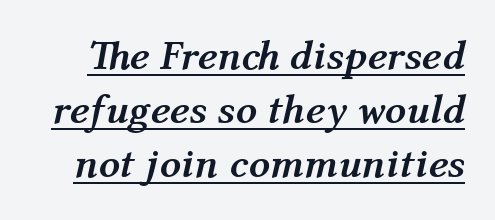
Each letter keeps its own natural width here, so spacing adapts to shape. A full-strength bold gives these letters their thick strokes. Evenly set lines give the paragraph a standard silhouette. If you drew a line through each stem, it would be angled. The rendering keeps characters at their native spacing. Does a line run under the words? Yes, clearly.
